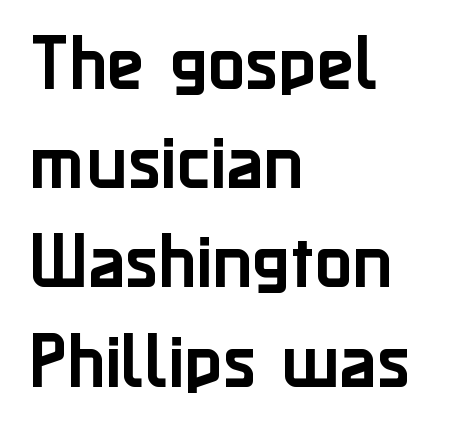
{"serif": "no", "italic": "no", "width": "normal", "stroke_contrast": "low", "x_height": "medium", "monospaced": "no", "underline": "no", "align": "left", "line_spacing": "normal", "line_spacing_ratio": 1.6, "letter_spacing": "normal", "letter_spacing_em": 0.0, "glyph_px": 62}
